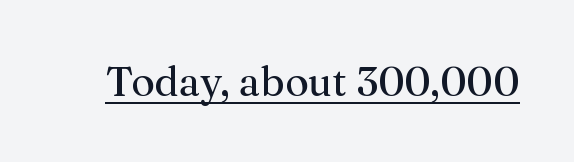
Q: Is the text bold? A: No.
Q: Is the text italic (slanted)? A: No, it is upright.
Q: Is the typeface a serif or a sans-serif typeface? A: Serif.
Q: Is the text underlined? A: Yes.
Q: Is the spacing between letters normal or unusually wide? A: Normal.
Q: Width (condensed, normal, or wide)? A: Normal.
Q: Stroke contrast? A: Medium.
Q: x-height? A: Medium.
Q: Monospaced? A: No.
